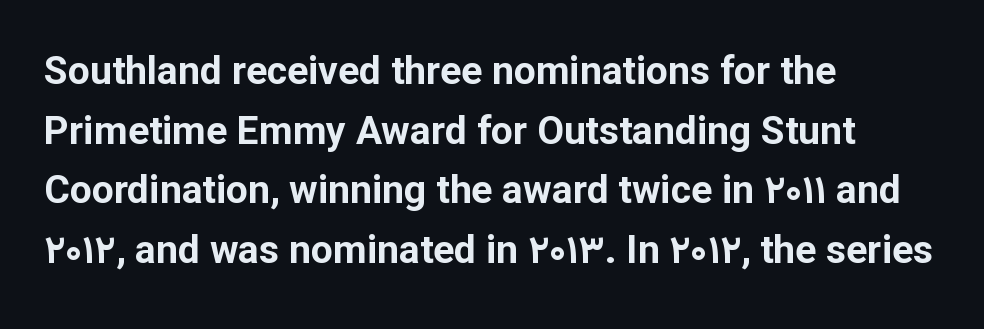
{"serif": "no", "italic": "no", "bold": "yes", "weight": "bold", "width": "normal", "stroke_contrast": "low", "x_height": "medium", "monospaced": "no", "underline": "no", "align": "left", "line_spacing": "normal", "line_spacing_ratio": 1.53, "letter_spacing": "normal", "letter_spacing_em": 0.0, "glyph_px": 39}
